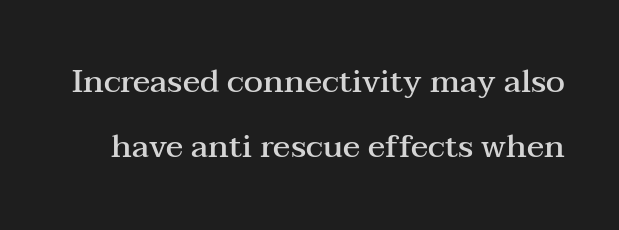
The image shows 32 px semibold, wide serif type, upright; set loose line spacing (2.04x), normal letter spacing, not underlined; medium stroke contrast and a medium x-height.
